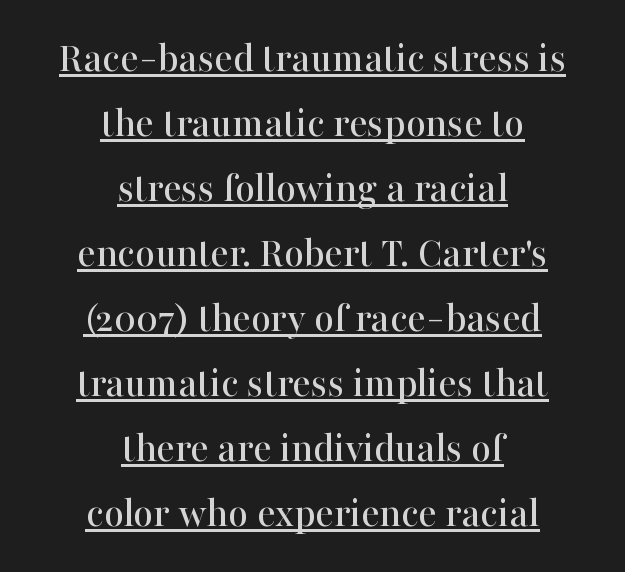
Q: Is the text italic (slanted)? A: No, it is upright.
Q: Is the typeface a serif or a sans-serif typeface? A: Serif.
Q: Is the text underlined? A: Yes.
Q: How is the paragraph aligned? A: Centered.
Q: Is the spacing between letters normal or unusually wide? A: Normal.
Q: Is the spacing between lines tight, normal or loose? A: Normal.
Q: Width (condensed, normal, or wide)? A: Normal.
Q: Stroke contrast? A: High.
Q: x-height? A: Medium.
Q: Monospaced? A: No.
